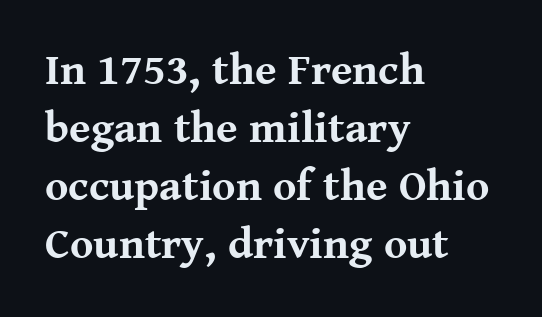
Q: Is the text bold? A: Yes.
Q: Is the text italic (slanted)? A: No, it is upright.
Q: Is the typeface a serif or a sans-serif typeface? A: Serif.
Q: Is the text underlined? A: No.
Q: How is the paragraph aligned? A: Left-aligned.
Q: Is the spacing between letters normal or unusually wide? A: Normal.
Q: Is the spacing between lines tight, normal or loose? A: Normal.
Q: Width (condensed, normal, or wide)? A: Normal.
Q: Stroke contrast? A: Medium.
Q: x-height? A: Medium.
Q: Monospaced? A: No.
